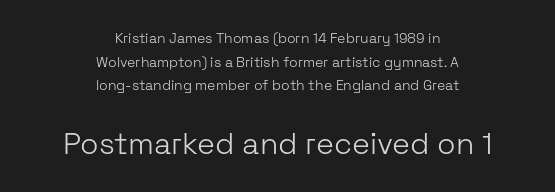
Q: Is the text bold? A: No.
Q: Is the text italic (slanted)? A: No, it is upright.
Q: Is the typeface a serif or a sans-serif typeface? A: Sans-serif.
Q: Is the text underlined? A: No.
Q: How is the paragraph aligned? A: Centered.
Q: Is the spacing between letters normal or unusually wide? A: Normal.
Q: Is the spacing between lines tight, normal or loose? A: Normal.
Q: Which block of text is set in a larger size, the first (top) or the second (bottom)? A: The second (bottom) one.
Q: Width (condensed, normal, or wide)? A: Normal.
Q: Stroke contrast? A: Low.
Q: x-height? A: Medium.
Q: Monospaced? A: No.
